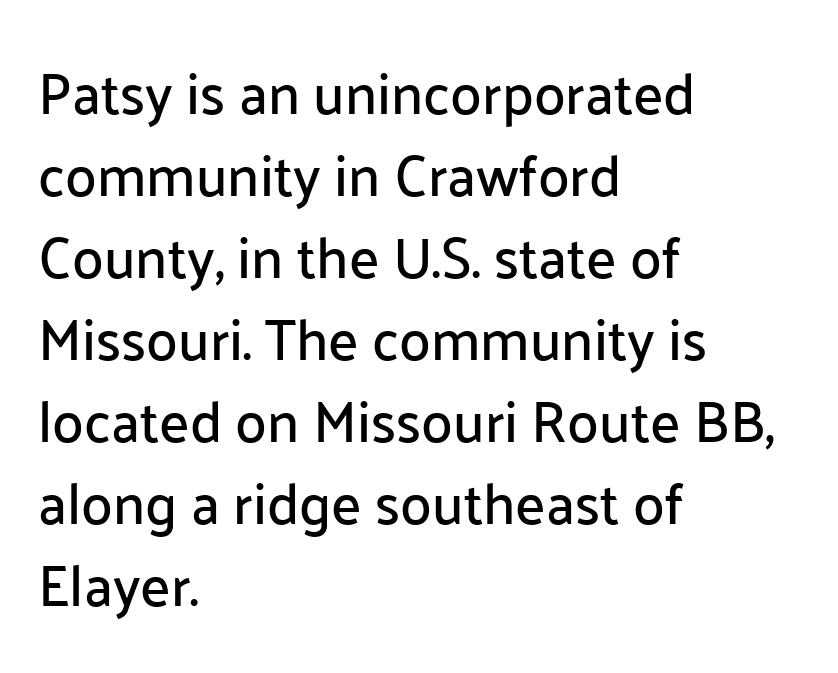
{"serif": "no", "italic": "no", "width": "normal", "stroke_contrast": "low", "x_height": "medium", "monospaced": "no", "underline": "no", "align": "left", "line_spacing": "normal", "line_spacing_ratio": 1.44, "letter_spacing": "normal", "letter_spacing_em": 0.0, "glyph_px": 57}
